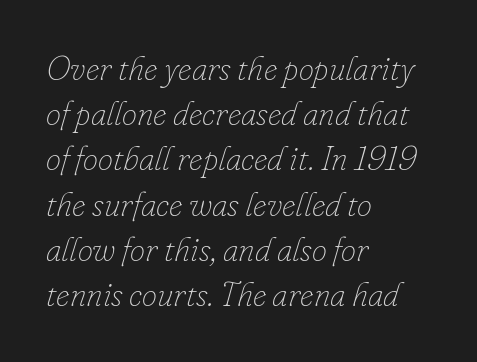
The image shows 34 px thin type, italic (leaning right); set left-aligned, normal line spacing (1.33x), normal letter spacing, not underlined; low stroke contrast and a small x-height.
